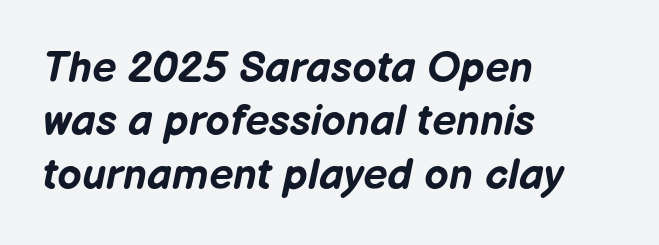
The image shows 43 px bold type, italic (leaning right); set left-aligned, line spacing 1.24x, normal letter spacing, not underlined; low stroke contrast and a medium x-height.
